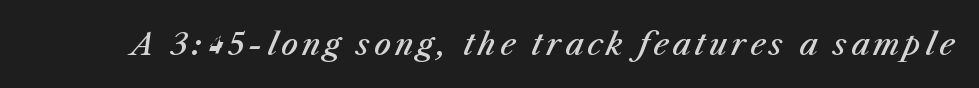
The image shows 30 px semibold type, italic (leaning right); set not underlined; medium stroke contrast and a medium x-height.
